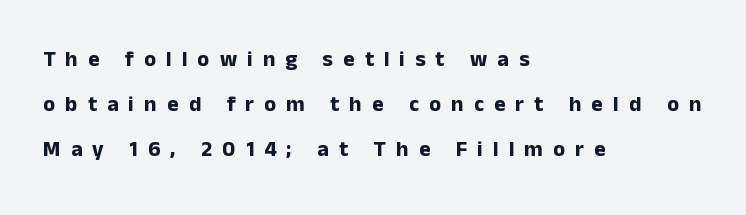
The image shows 22 px bold type, upright; set left-aligned, loose line spacing (2.05x), unusually wide letter spacing (+0.46 em), not underlined.
